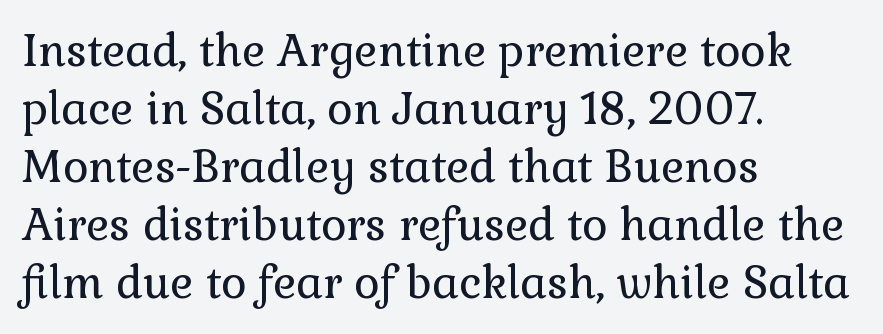
{"serif": "yes", "italic": "no", "bold": "no", "weight": "regular", "width": "normal", "stroke_contrast": "low", "x_height": "medium", "monospaced": "no", "underline": "no", "align": "left", "line_spacing": "normal", "line_spacing_ratio": 1.32, "letter_spacing": "normal", "letter_spacing_em": 0.0, "glyph_px": 44}
